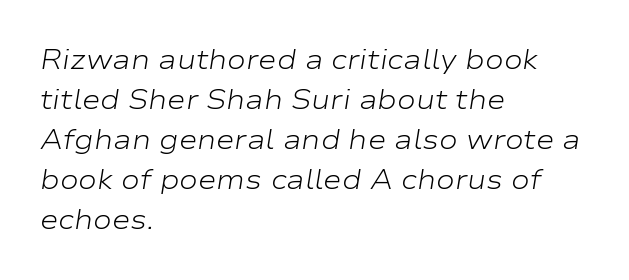
Stroke mass is kept to a normal reading level or below. Note the varied advance widths — an 'i' is clearly narrower than an 'm'. Vertically, the passage feels balanced, rows spaced as you'd expect. Notice how the passage keeps a crisp vertical edge on the left only.
